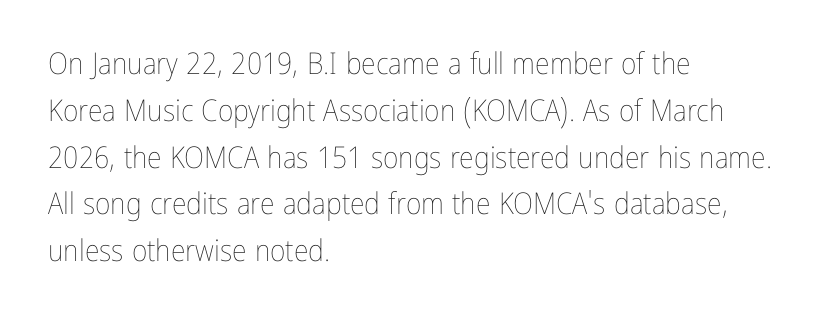
The image shows 30 px thin, condensed type, upright; set left-aligned, normal line spacing (1.56x), normal letter spacing, not underlined; low stroke contrast and a medium x-height.
